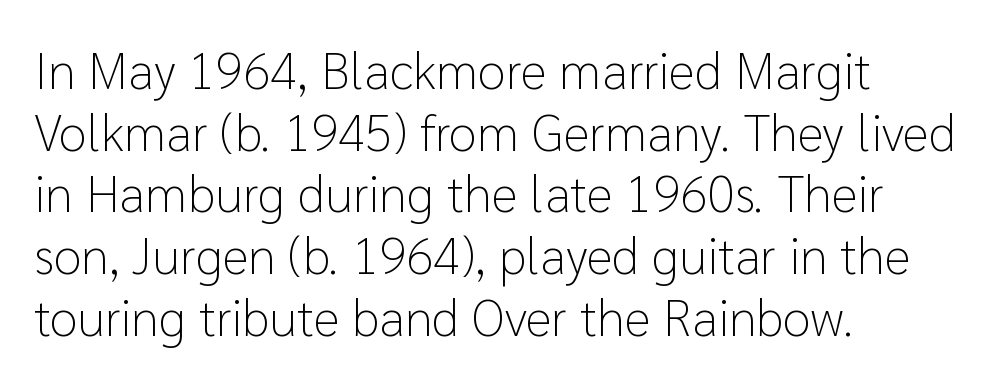
{"serif": "no", "italic": "no", "bold": "no", "weight": "light", "width": "normal", "stroke_contrast": "low", "x_height": "medium", "monospaced": "no", "underline": "no", "align": "left", "line_spacing_ratio": 1.21, "letter_spacing": "normal", "letter_spacing_em": 0.0, "glyph_px": 51}
